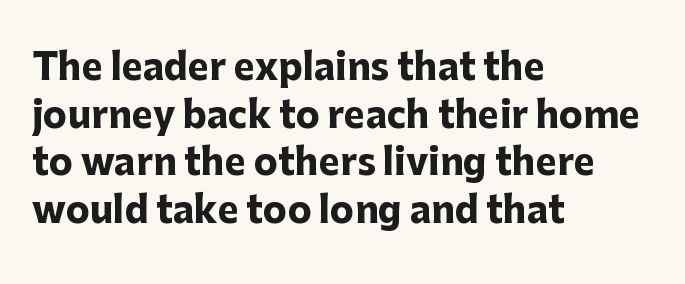
The image shows 36 px heavy sans-serif type, upright; set left-aligned, normal line spacing (1.32x), normal letter spacing, not underlined; low stroke contrast and a medium x-height.
